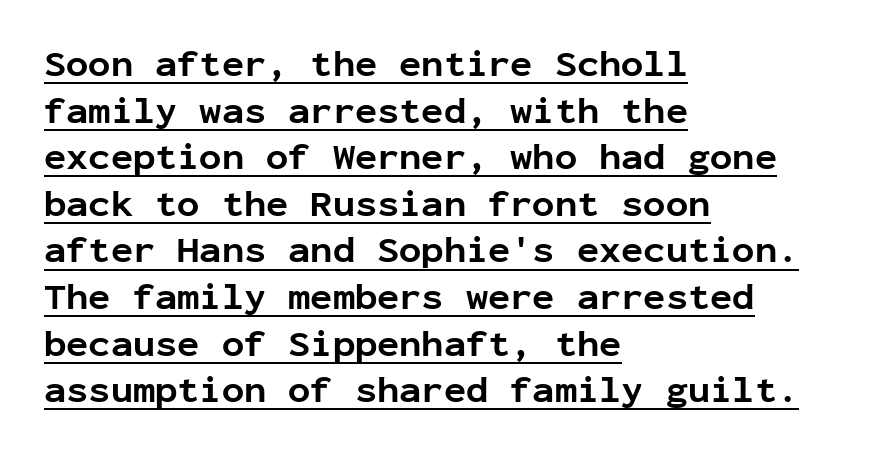
Q: Is the text bold? A: Yes.
Q: Is the text italic (slanted)? A: No, it is upright.
Q: Is the typeface a serif or a sans-serif typeface? A: Sans-serif.
Q: Is the text underlined? A: Yes.
Q: How is the paragraph aligned? A: Left-aligned.
Q: Is the spacing between letters normal or unusually wide? A: Normal.
Q: Is the spacing between lines tight, normal or loose? A: Normal.
Q: Width (condensed, normal, or wide)? A: Normal.
Q: Stroke contrast? A: Low.
Q: x-height? A: Medium.
Q: Monospaced? A: Yes.
